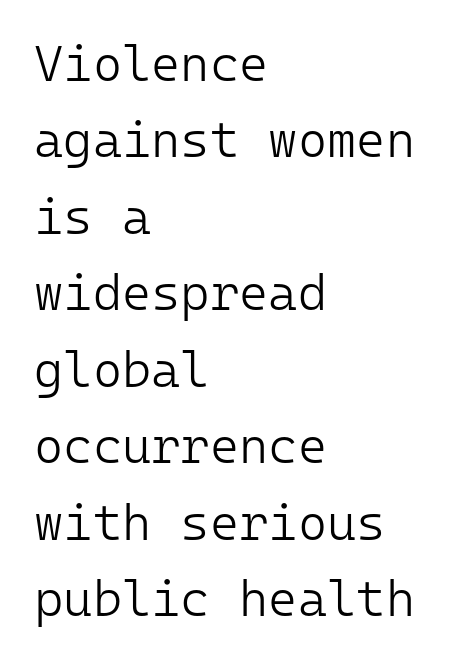
{"serif": "no", "italic": "no", "bold": "no", "weight": "light", "width": "normal", "stroke_contrast": "low", "x_height": "medium", "monospaced": "yes", "underline": "no", "align": "left", "line_spacing": "normal", "line_spacing_ratio": 1.53, "letter_spacing": "normal", "letter_spacing_em": 0.0, "glyph_px": 50}
